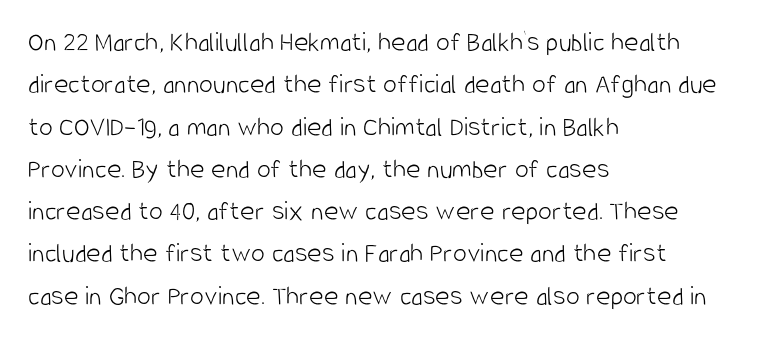
{"serif": "no", "italic": "no", "bold": "no", "weight": "light", "width": "condensed", "stroke_contrast": "low", "x_height": "large", "monospaced": "no", "underline": "no", "align": "left", "line_spacing": "normal", "line_spacing_ratio": 1.51, "letter_spacing": "normal", "letter_spacing_em": 0.0, "glyph_px": 28}
